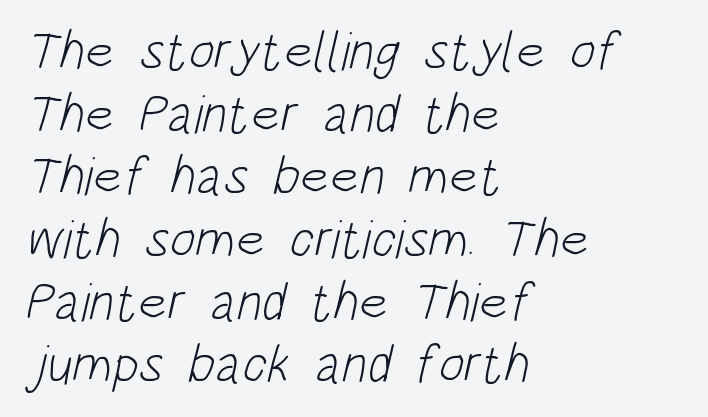
{"serif": "no", "bold": "no", "weight": "light", "width": "condensed", "stroke_contrast": "low", "x_height": "large", "monospaced": "no", "underline": "no", "align": "left", "line_spacing_ratio": 1.16, "letter_spacing": "normal", "letter_spacing_em": 0.0, "glyph_px": 54}
